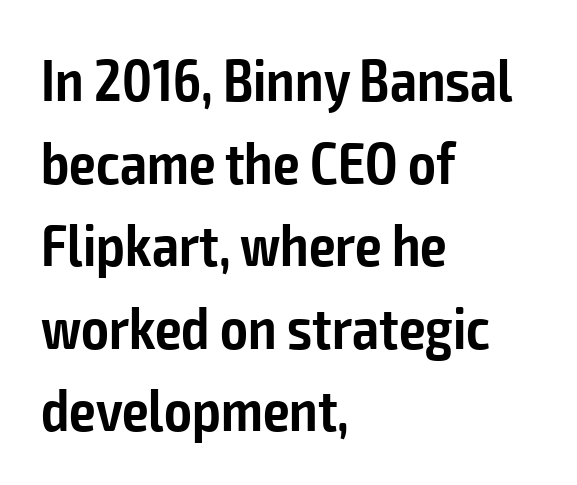
Nope, not italic — everything's standing straight. Each glyph is drawn with semibold strokes, heavier than normal yet not fully bold. What stands out about the letter spacing? Nothing — it is the standard amount. Casual observation: everything's shoved over to the left.
